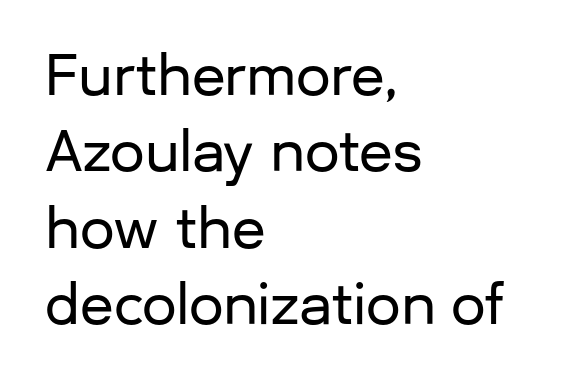
The image shows 55 px sans-serif type, upright; set left-aligned, normal line spacing (1.39x), normal letter spacing, not underlined; low stroke contrast and a medium x-height.
